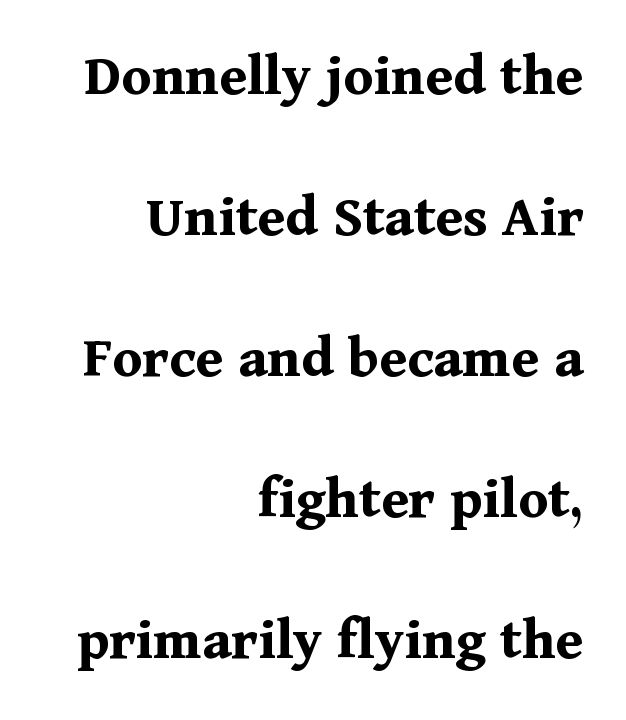
The passage shown is typeset with a serif family. A full-strength bold gives these letters their thick strokes. The lines in this sample share a right terminus and differ only in where they begin. Interline gaps are noticeably wide in this sample. The letters stand upright; this is a roman face. Clear beneath every line of the passage.
